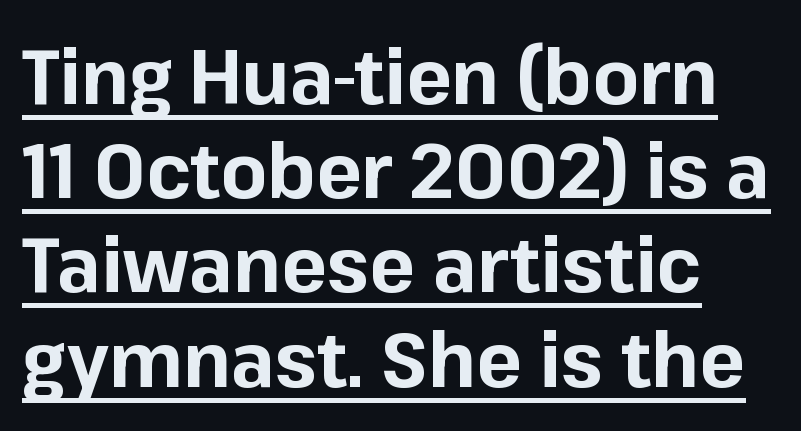
Q: Is the text bold? A: Yes.
Q: Is the text italic (slanted)? A: No, it is upright.
Q: Is the typeface a serif or a sans-serif typeface? A: Sans-serif.
Q: Is the text underlined? A: Yes.
Q: How is the paragraph aligned? A: Left-aligned.
Q: Is the spacing between letters normal or unusually wide? A: Normal.
Q: Width (condensed, normal, or wide)? A: Normal.
Q: Stroke contrast? A: Low.
Q: x-height? A: Medium.
Q: Monospaced? A: No.
